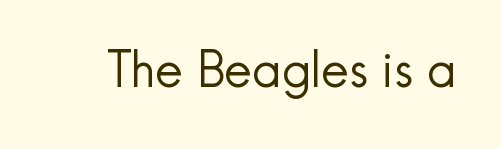
Honestly, the letter spacing is just normal — you wouldn't notice it. The letters carry no serifs — their stems end cleanly without finishing strokes. Any mark beneath the type? The region is blank. This sample uses an upright cut, with every glyph sitting square on the baseline. Do the characters align in a grid? No, the font is proportional. This reads as an unemphasized weight, regular at the heaviest.
